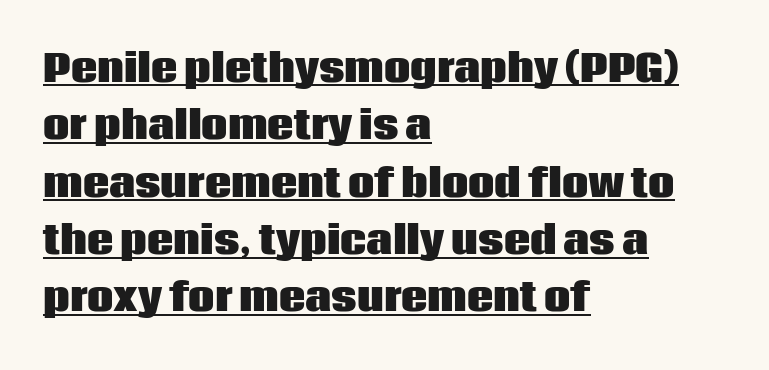
Casual observation: everything's shoved over to the left. Tracking here is standard; glyphs follow each other at the usual distance. Does the lettering tilt? It doesn't — this is upright. A normal amount of white space separates one row of letters from the next. Every word sits above its own underline. This is heavy type, rendered in bold.
